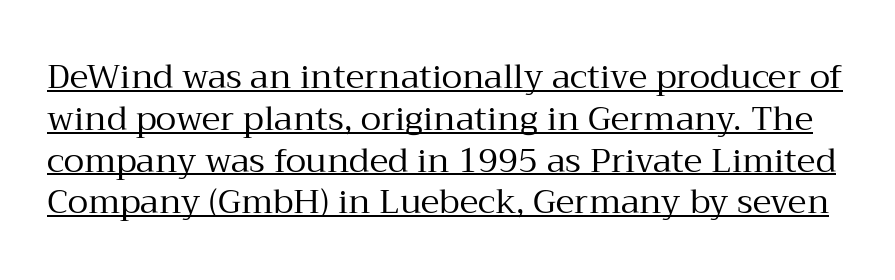
The image shows 34 px regular-weight serif type, upright; set line spacing 1.23x, normal letter spacing, underlined; medium stroke contrast and a medium x-height.
